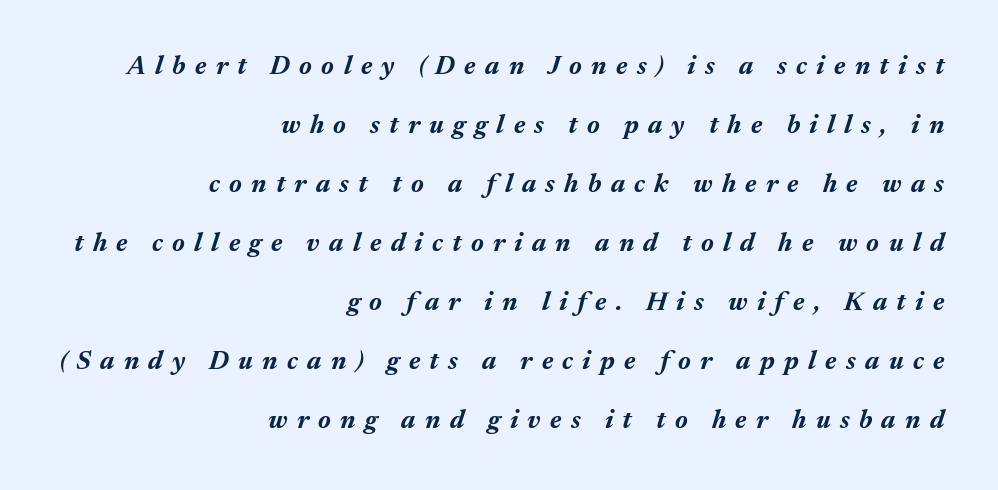
{"italic": "yes", "lean": "right", "slant_degrees": 17, "bold": "yes", "underline": "no", "align": "right", "line_spacing": "loose", "line_spacing_ratio": 2.27, "letter_spacing": "wide", "letter_spacing_em": 0.36, "glyph_px": 26}
